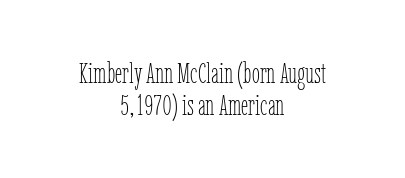
{"italic": "no", "bold": "no", "weight": "thin", "width": "condensed", "stroke_contrast": "low", "x_height": "medium", "monospaced": "no", "underline": "no", "align": "center", "line_spacing": "tight", "line_spacing_ratio": 1.09, "letter_spacing": "normal", "letter_spacing_em": 0.0, "glyph_px": 29}
